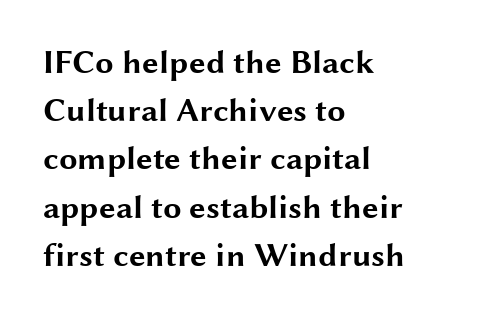
The text block is weighted toward the left margin, trailing off unevenly rightward. Vertical strokes here are truly vertical. Tracking value appears to be zero — textbook default spacing. Glance below the letters and you will spot only blank space. Font category for this specimen: sans-serif. Is this a fixed-width face? No — the glyphs have proportional, varying widths.
